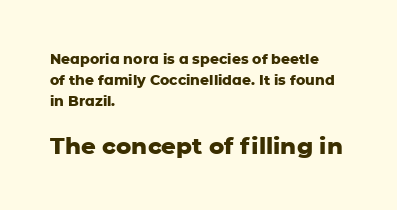
The image shows 23 px bold type, upright; set left-aligned, normal line spacing (1.49x), normal letter spacing, not underlined; the second (bottom) block is 1.64x larger.
